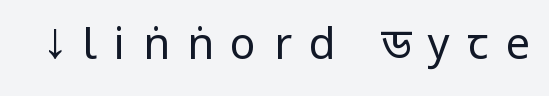
The image shows 43 px regular-weight, condensed sans-serif type, upright; set unusually wide letter spacing (+0.4 em), not underlined; low stroke contrast.
